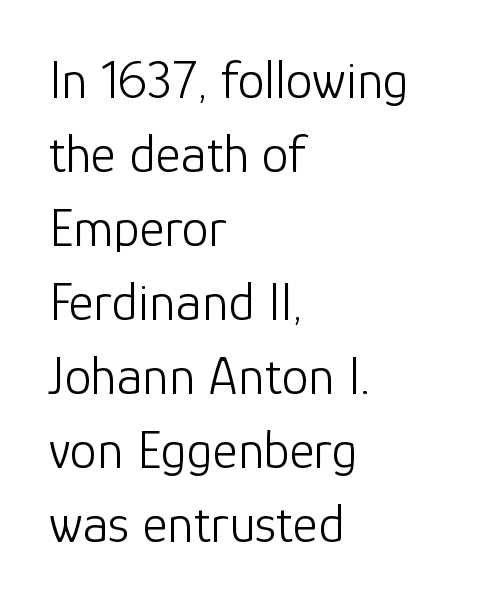
{"serif": "no", "italic": "no", "bold": "no", "weight": "light", "width": "normal", "stroke_contrast": "low", "x_height": "medium", "monospaced": "no", "underline": "no", "align": "left", "line_spacing": "normal", "line_spacing_ratio": 1.37, "letter_spacing": "normal", "letter_spacing_em": 0.0, "glyph_px": 54}
